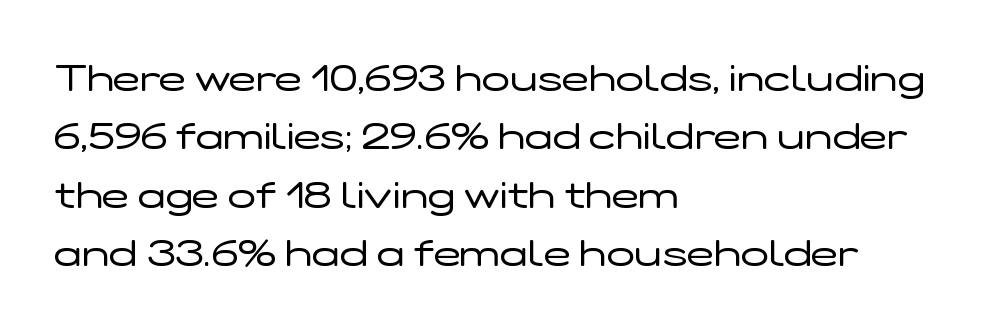
Q: Is the text bold? A: No.
Q: Is the text italic (slanted)? A: No, it is upright.
Q: Is the typeface a serif or a sans-serif typeface? A: Sans-serif.
Q: Is the text underlined? A: No.
Q: How is the paragraph aligned? A: Left-aligned.
Q: Is the spacing between letters normal or unusually wide? A: Normal.
Q: Is the spacing between lines tight, normal or loose? A: Normal.
Q: Width (condensed, normal, or wide)? A: Wide.
Q: Stroke contrast? A: Low.
Q: x-height? A: Medium.
Q: Monospaced? A: No.
